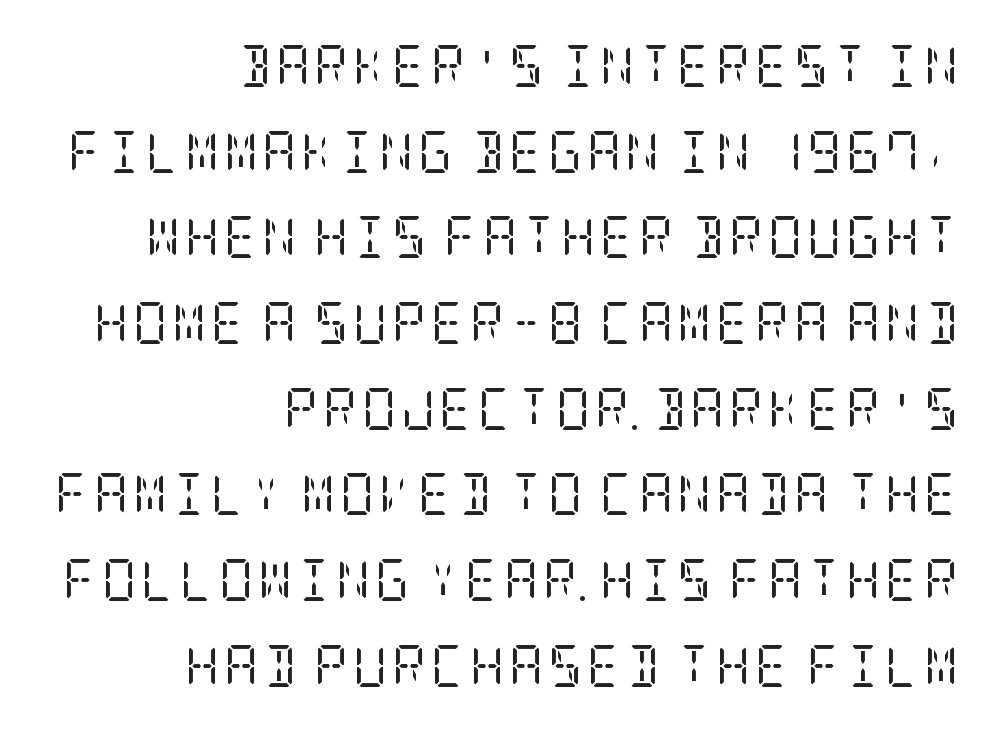
The image shows 42 px regular-weight, condensed serif type, upright; set right-aligned, loose line spacing (2.04x), not underlined; low stroke contrast and a large x-height.
